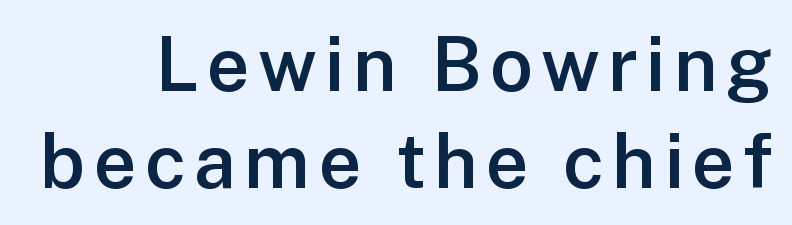
The image shows 75 px semibold sans-serif type, upright; set normal line spacing (1.3x), not underlined; low stroke contrast and a medium x-height.
